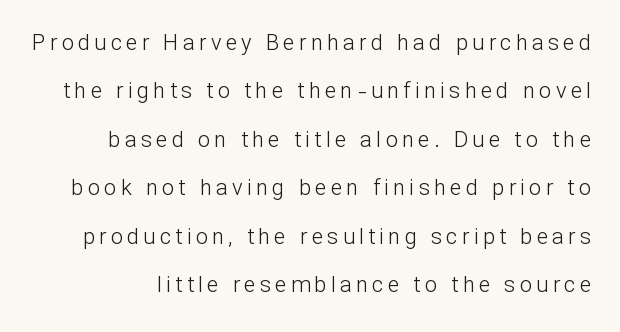
The image shows 22 px text type, upright; set loose line spacing (2.2x), not underlined.
